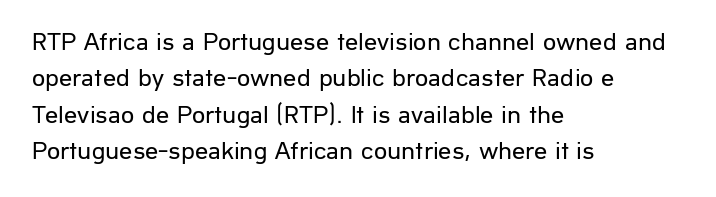
Q: Is the text bold? A: No.
Q: Is the text italic (slanted)? A: No, it is upright.
Q: Is the text underlined? A: No.
Q: How is the paragraph aligned? A: Left-aligned.
Q: Is the spacing between letters normal or unusually wide? A: Normal.
Q: Is the spacing between lines tight, normal or loose? A: Normal.
